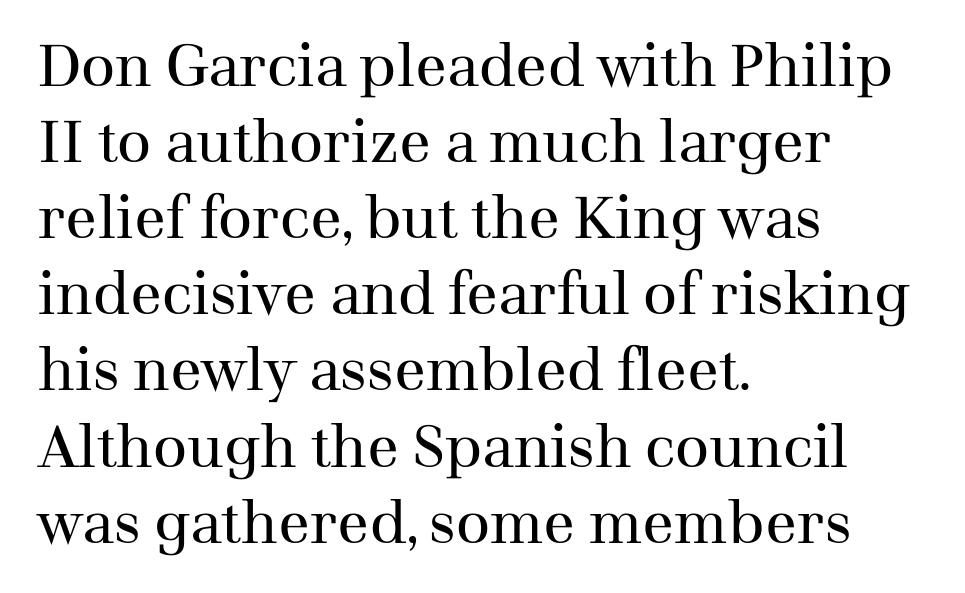
Q: Is the text bold? A: No.
Q: Is the text italic (slanted)? A: No, it is upright.
Q: Is the typeface a serif or a sans-serif typeface? A: Serif.
Q: Is the text underlined? A: No.
Q: How is the paragraph aligned? A: Left-aligned.
Q: Is the spacing between letters normal or unusually wide? A: Normal.
Q: Is the spacing between lines tight, normal or loose? A: Normal.
Q: Width (condensed, normal, or wide)? A: Normal.
Q: Stroke contrast? A: Medium.
Q: x-height? A: Medium.
Q: Monospaced? A: No.
